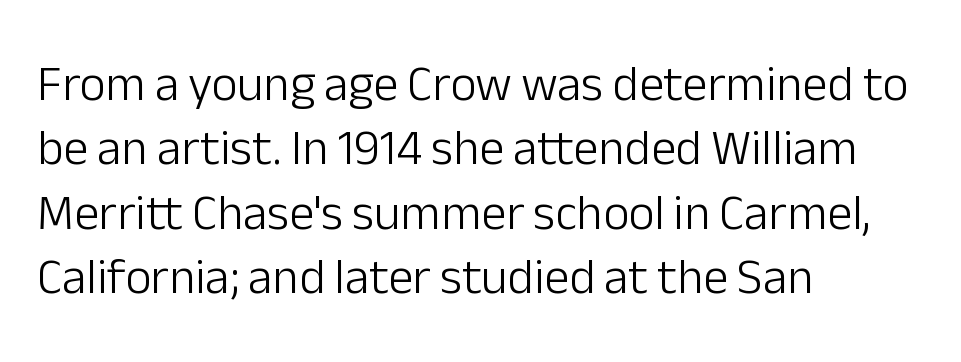
The image shows 50 px light sans-serif type, upright; set left-aligned, normal line spacing (1.29x), normal letter spacing, not underlined; low stroke contrast and a medium x-height.
